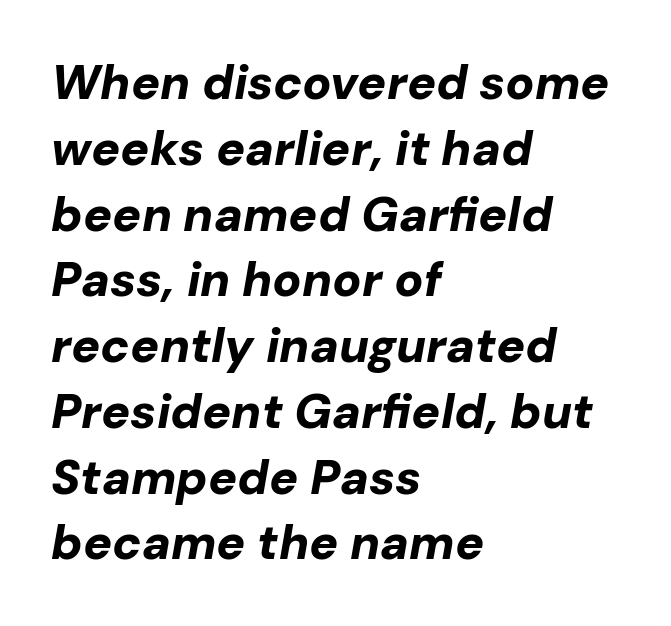
Q: Is the text bold? A: Yes.
Q: Is the text italic (slanted)? A: Yes, it leans right by about 10 degrees.
Q: Is the text underlined? A: No.
Q: How is the paragraph aligned? A: Left-aligned.
Q: Is the spacing between letters normal or unusually wide? A: Normal.
Q: Is the spacing between lines tight, normal or loose? A: Normal.
Q: Width (condensed, normal, or wide)? A: Normal.
Q: Stroke contrast? A: Low.
Q: x-height? A: Medium.
Q: Monospaced? A: No.
